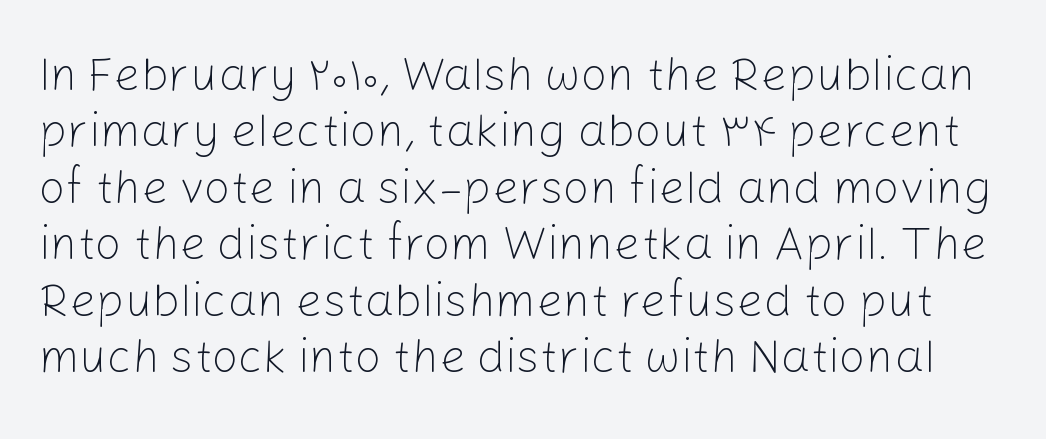
Q: Is the text bold? A: No.
Q: Is the text italic (slanted)? A: No, it is upright.
Q: Is the typeface a serif or a sans-serif typeface? A: Sans-serif.
Q: Is the text underlined? A: No.
Q: Is the spacing between letters normal or unusually wide? A: Normal.
Q: Width (condensed, normal, or wide)? A: Normal.
Q: Stroke contrast? A: Low.
Q: x-height? A: Medium.
Q: Monospaced? A: No.
